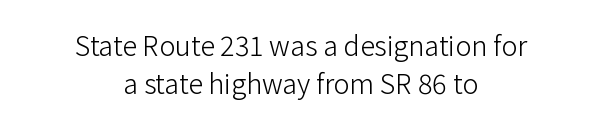
Is the block centered? Yes — each line is placed symmetrically about the middle. A quiet, ordinary-to-light weight characterises the typeface. The strip under each line holds only bare page. This sample keeps an unexceptional amount of space between lines. The lettering holds an erect, upright posture throughout.
